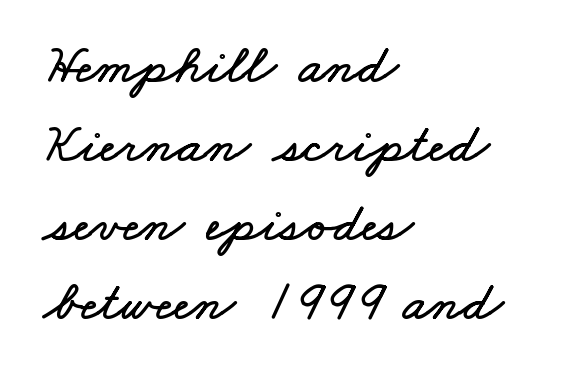
Note the varied advance widths — an 'i' is clearly narrower than an 'm'. Tracking here is standard; glyphs follow each other at the usual distance. Rows of type keep a routine distance in the vertical direction. Left-aligned paragraph, ragged on the right. The words here are not underlined.
